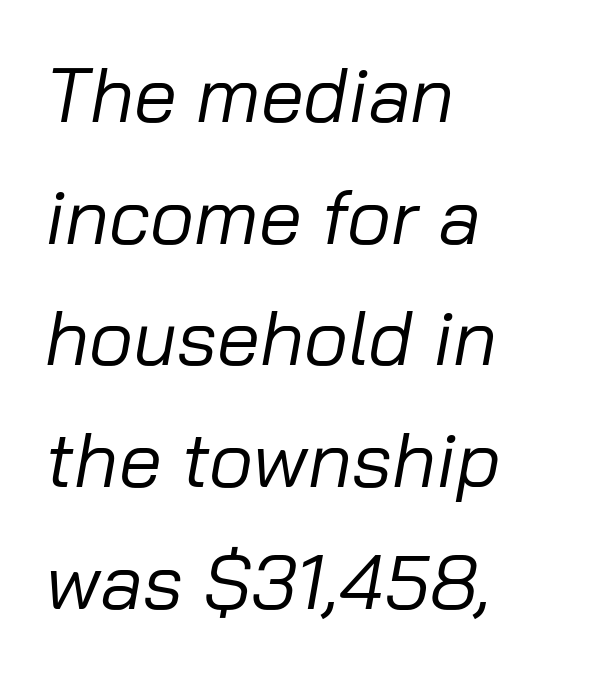
The passage is arranged the way most books set body copy — flush left. Has an underline been added? It has not. Letter spacing: default. The rendering uses natural spacing where letterforms have individual widths.
